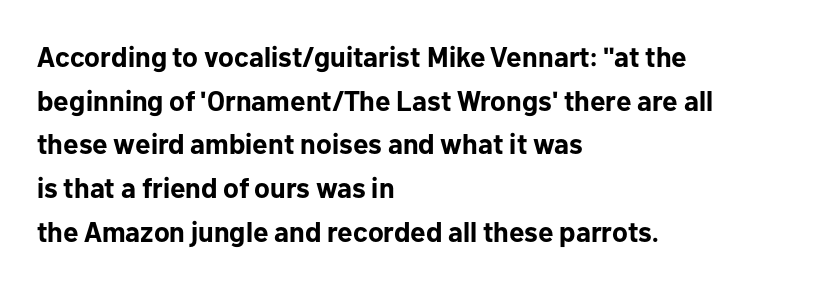
The image shows 28 px bold sans-serif type, upright; set left-aligned, normal line spacing (1.56x), normal letter spacing, not underlined; low stroke contrast and a medium x-height.
